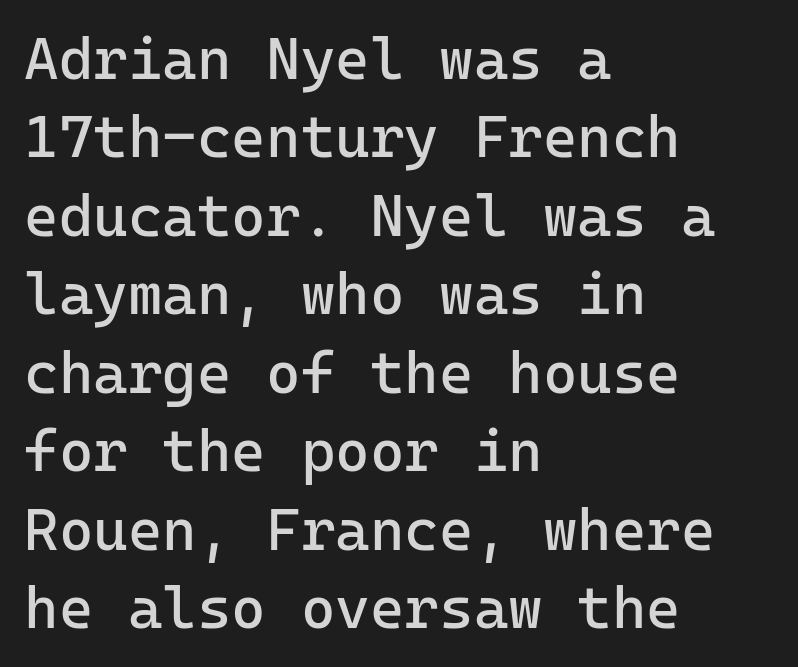
{"serif": "no", "italic": "no", "bold": "no", "weight": "regular", "width": "normal", "stroke_contrast": "low", "x_height": "medium", "monospaced": "yes", "underline": "no", "align": "left", "line_spacing": "normal", "line_spacing_ratio": 1.33, "letter_spacing": "normal", "letter_spacing_em": 0.0, "glyph_px": 59}
